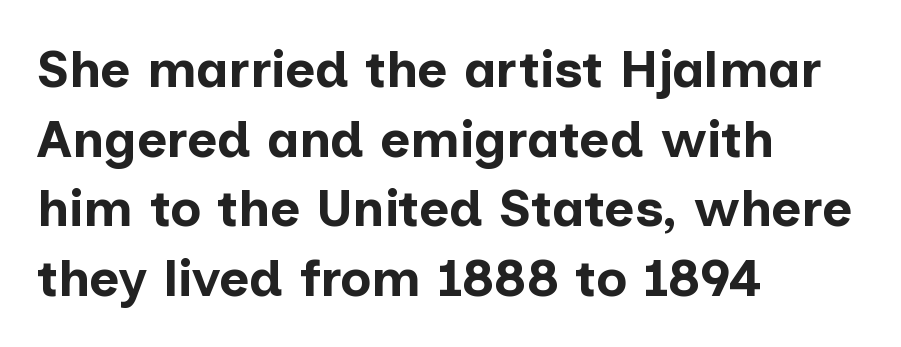
{"serif": "no", "italic": "no", "bold": "yes", "weight": "bold", "width": "normal", "stroke_contrast": "low", "x_height": "medium", "monospaced": "no", "underline": "no", "align": "left", "line_spacing": "normal", "line_spacing_ratio": 1.34, "letter_spacing": "normal", "letter_spacing_em": 0.0, "glyph_px": 52}
